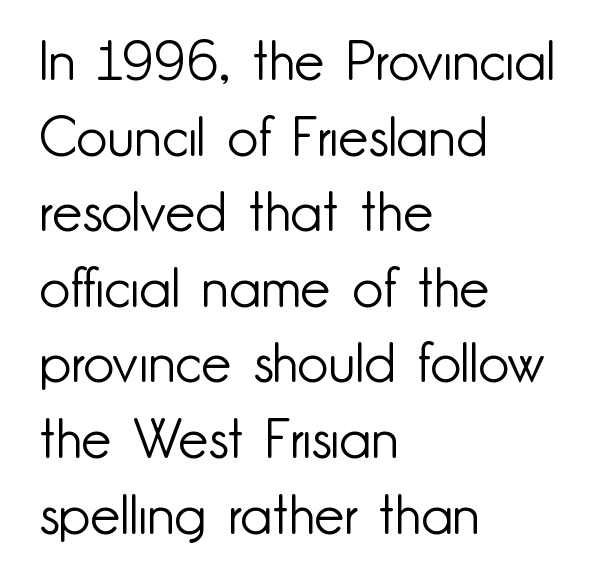
Q: Is the text bold? A: No.
Q: Is the text italic (slanted)? A: No, it is upright.
Q: Is the typeface a serif or a sans-serif typeface? A: Sans-serif.
Q: Is the text underlined? A: No.
Q: How is the paragraph aligned? A: Left-aligned.
Q: Is the spacing between letters normal or unusually wide? A: Normal.
Q: Is the spacing between lines tight, normal or loose? A: Normal.
Q: Width (condensed, normal, or wide)? A: Normal.
Q: Stroke contrast? A: Low.
Q: x-height? A: Small.
Q: Monospaced? A: No.
